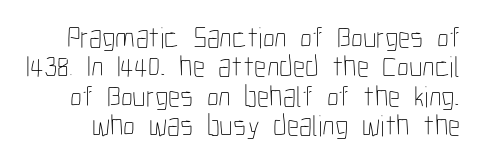
The image shows 30 px thin, condensed type, upright; set tight line spacing (0.98x), normal letter spacing, not underlined; low stroke contrast and a medium x-height.
